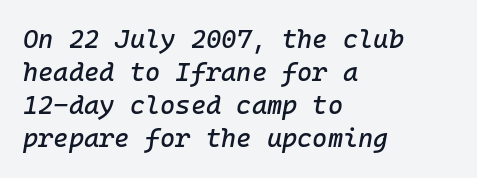
Q: Is the text italic (slanted)? A: Yes, it leans right by about 10 degrees.
Q: Is the text underlined? A: No.
Q: How is the paragraph aligned? A: Left-aligned.
Q: Is the spacing between letters normal or unusually wide? A: Normal.
Q: Is the spacing between lines tight, normal or loose? A: Normal.
